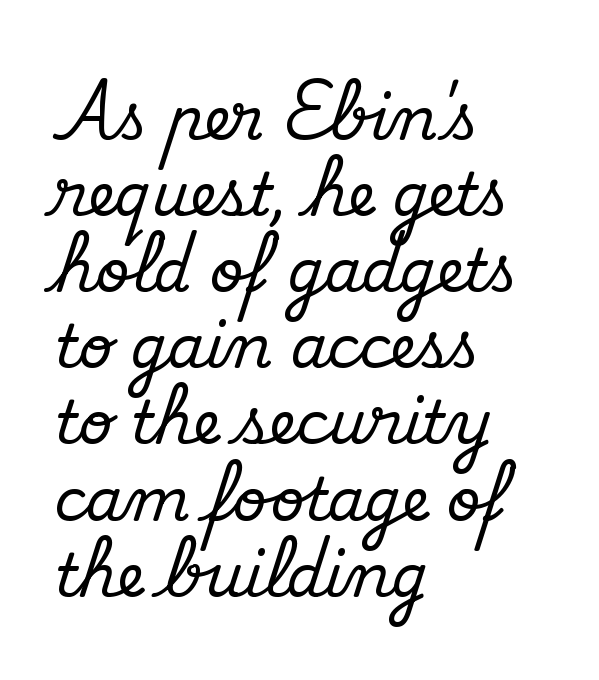
The letters sit at their default tracking, neither squeezed nor spread. These lines are rendered in a variable-pitch font. Lines of text with bare space underneath. Compared with a centered layout, this one pins lines to the left instead. Honestly, the row spacing looks completely unremarkable.
